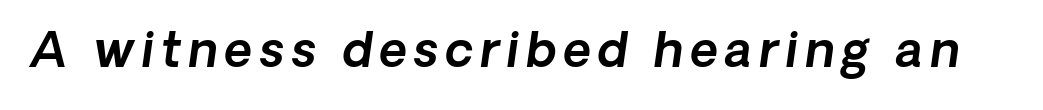
{"italic": "yes", "lean": "right", "slant_degrees": 8, "width": "normal", "x_height": "medium", "monospaced": "no", "underline": "no", "glyph_px": 48}
